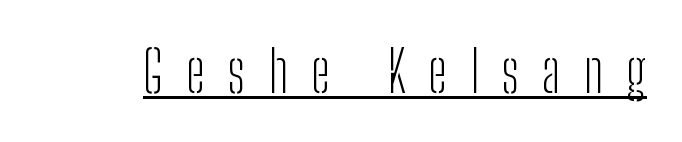
How are the letters spaced? Widely, with obvious added tracking. Stems and bowls with no extra thickness — not bold. A typesetter would label this face a sans. Tall strokes in this sample are plumb rather than angled. Is this a fixed-width face? No — the glyphs have proportional, varying widths. The typesetter has applied underlining to the passage shown.
